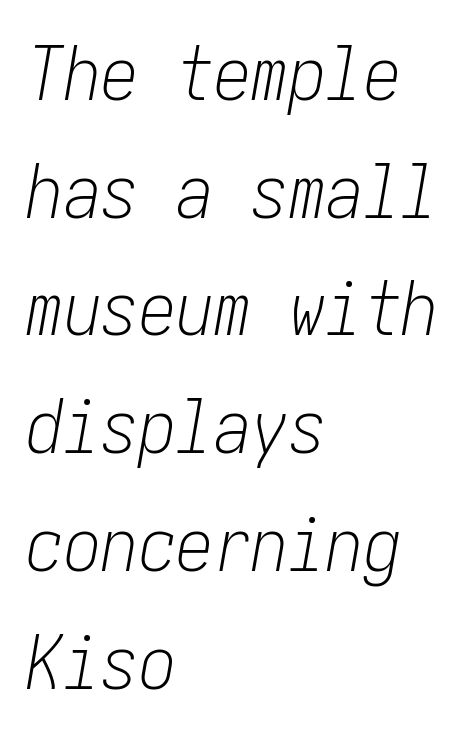
The image shows 75 px light, condensed type, italic (leaning right); set left-aligned, normal line spacing (1.57x), normal letter spacing, not underlined; low stroke contrast and a medium x-height.
